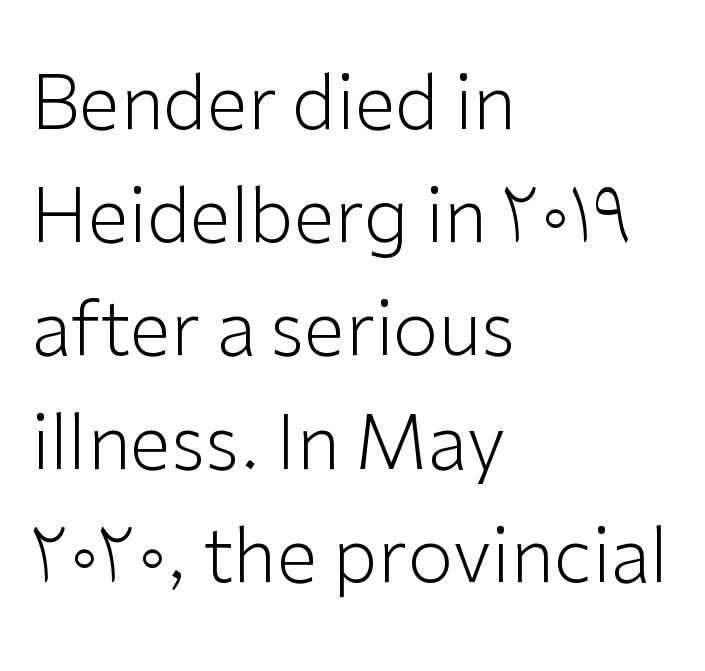
{"serif": "no", "italic": "no", "bold": "no", "weight": "light", "width": "normal", "stroke_contrast": "low", "x_height": "medium", "monospaced": "no", "underline": "no", "align": "left", "line_spacing": "normal", "line_spacing_ratio": 1.53, "letter_spacing": "normal", "letter_spacing_em": 0.0, "glyph_px": 74}
